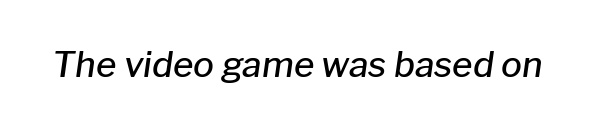
Q: Is the text bold? A: Semi-bold.
Q: Is the text italic (slanted)? A: Yes, it leans right by about 8 degrees.
Q: Is the text underlined? A: No.
Q: Is the spacing between letters normal or unusually wide? A: Normal.
Q: Width (condensed, normal, or wide)? A: Normal.
Q: Stroke contrast? A: Low.
Q: x-height? A: Medium.
Q: Monospaced? A: No.
